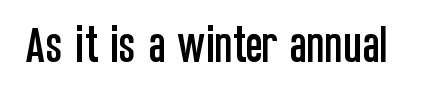
The image shows 41 px condensed sans-serif type, upright; set normal letter spacing, not underlined; low stroke contrast and a large x-height.
